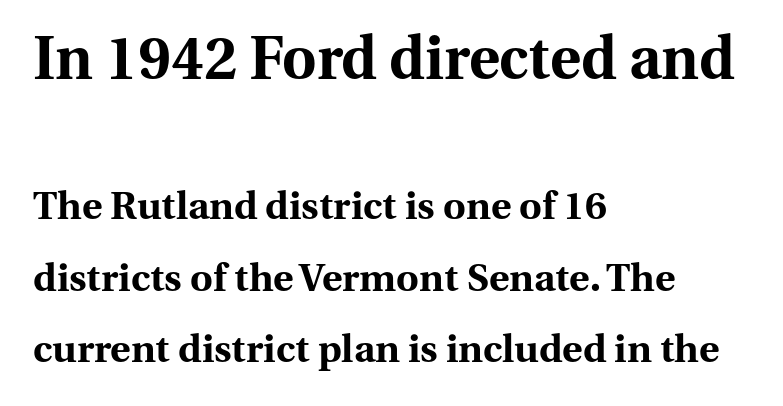
{"serif": "yes", "italic": "no", "bold": "yes", "weight": "bold", "width": "normal", "stroke_contrast": "medium", "x_height": "medium", "monospaced": "no", "underline": "no", "align": "left", "line_spacing_ratio": 1.84, "letter_spacing": "normal", "letter_spacing_em": 0.0, "larger_block": "first", "size_ratio": 1.51, "glyph_px": 59}
